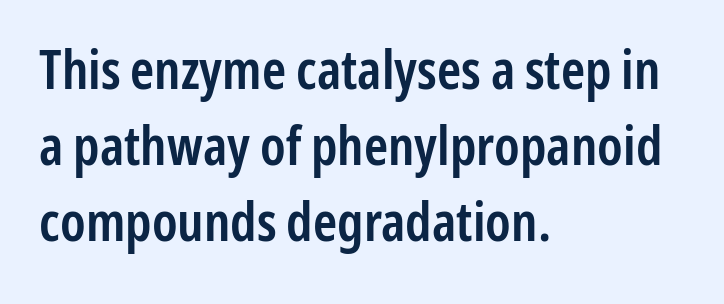
{"serif": "no", "italic": "no", "bold": "semi", "weight": "semibold", "width": "condensed", "stroke_contrast": "low", "x_height": "medium", "monospaced": "no", "underline": "no", "align": "left", "line_spacing": "normal", "line_spacing_ratio": 1.41, "letter_spacing": "normal", "letter_spacing_em": 0.0, "glyph_px": 54}
